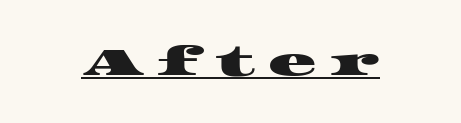
{"serif": "yes", "width": "wide", "stroke_contrast": "high", "x_height": "large", "monospaced": "no", "underline": "yes", "letter_spacing": "wide", "letter_spacing_em": 0.34, "glyph_px": 40}
